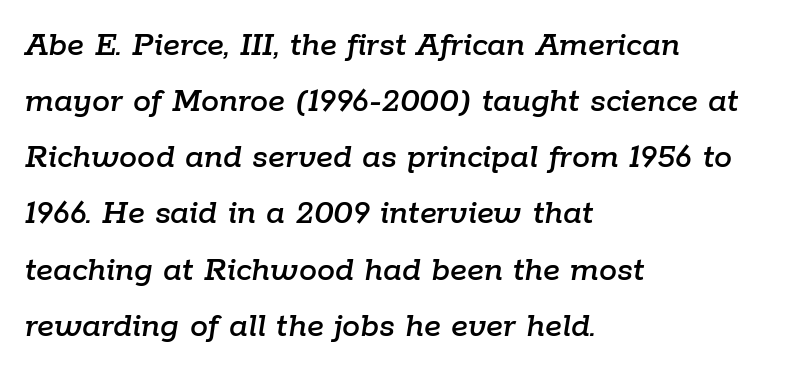
{"italic": "yes", "lean": "right", "slant_degrees": 9, "width": "normal", "stroke_contrast": "low", "x_height": "medium", "monospaced": "no", "underline": "no", "align": "left", "line_spacing": "normal", "line_spacing_ratio": 1.56, "letter_spacing": "normal", "letter_spacing_em": 0.0, "glyph_px": 36}
